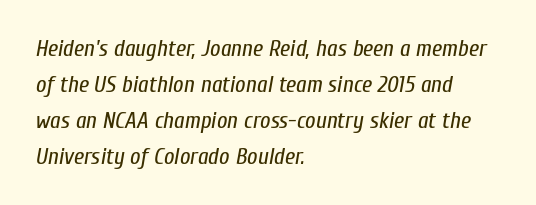
The image shows 23 px text type, italic (leaning right); set left-aligned, normal line spacing (1.56x), normal letter spacing, not underlined.
